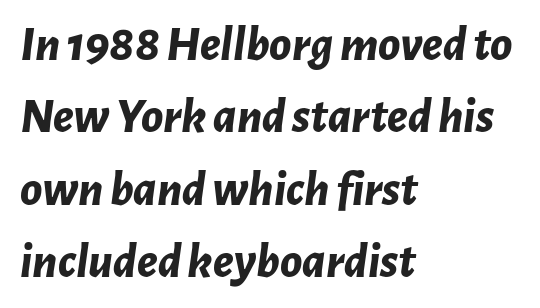
Q: Is the text bold? A: Yes.
Q: Is the text italic (slanted)? A: Yes, it leans right by about 7 degrees.
Q: Is the text underlined? A: No.
Q: How is the paragraph aligned? A: Left-aligned.
Q: Is the spacing between letters normal or unusually wide? A: Normal.
Q: Is the spacing between lines tight, normal or loose? A: Normal.
Q: Width (condensed, normal, or wide)? A: Normal.
Q: Stroke contrast? A: Low.
Q: x-height? A: Medium.
Q: Monospaced? A: No.
